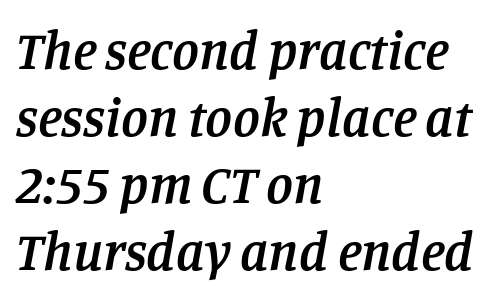
The image shows 54 px semibold serif type, italic (leaning right); set left-aligned, line spacing 1.24x, normal letter spacing, not underlined; low stroke contrast and a large x-height.
